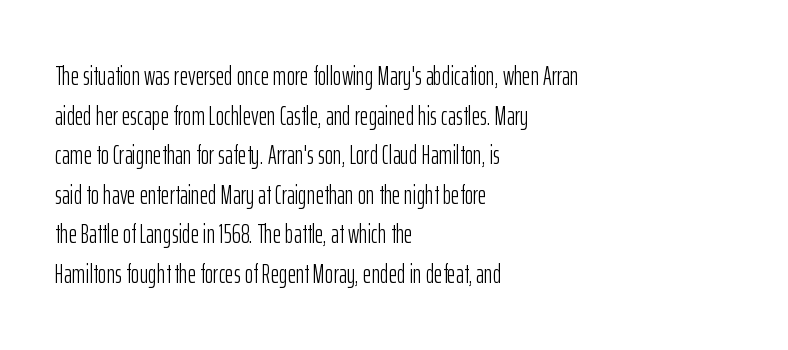
Q: Is the text bold? A: No.
Q: Is the text italic (slanted)? A: No, it is upright.
Q: Is the text underlined? A: No.
Q: How is the paragraph aligned? A: Left-aligned.
Q: Is the spacing between letters normal or unusually wide? A: Normal.
Q: Is the spacing between lines tight, normal or loose? A: Normal.
